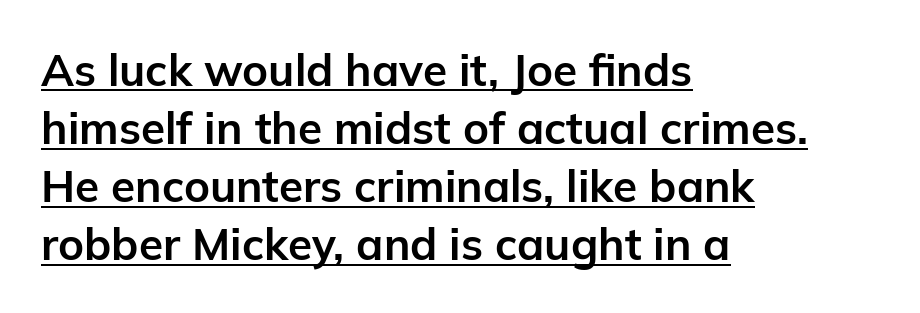
As a designer I'd log this as weight 700, bold. Standard letterfit; no display-style spreading of the glyphs. Regular leading. Every word sits above its own underline. Posture: upright roman.
